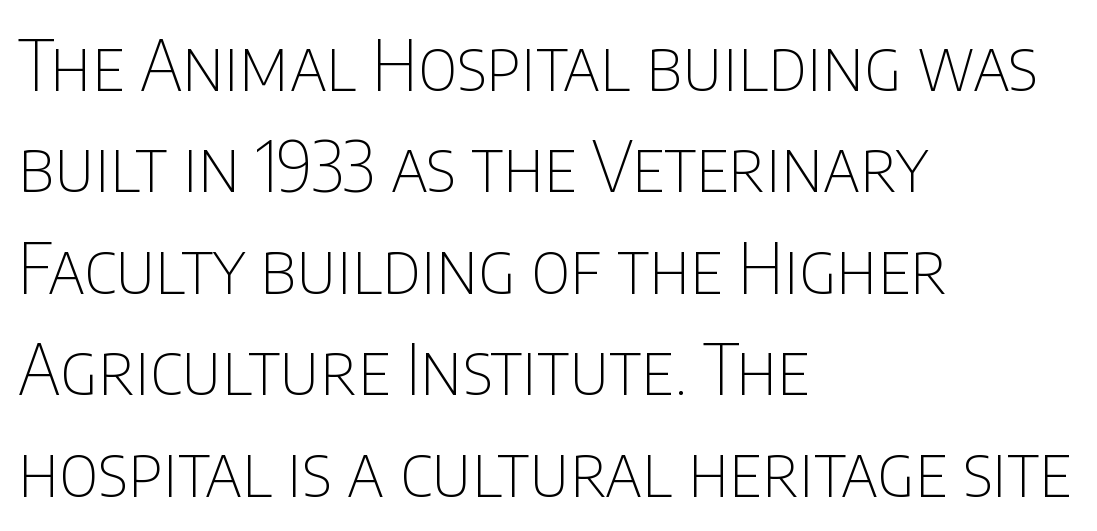
Q: Is the text bold? A: No.
Q: Is the text italic (slanted)? A: No, it is upright.
Q: Is the typeface a serif or a sans-serif typeface? A: Sans-serif.
Q: Is the text underlined? A: No.
Q: How is the paragraph aligned? A: Left-aligned.
Q: Is the spacing between letters normal or unusually wide? A: Normal.
Q: Is the spacing between lines tight, normal or loose? A: Normal.
Q: Width (condensed, normal, or wide)? A: Condensed.
Q: Stroke contrast? A: Low.
Q: x-height? A: Large.
Q: Monospaced? A: No.
